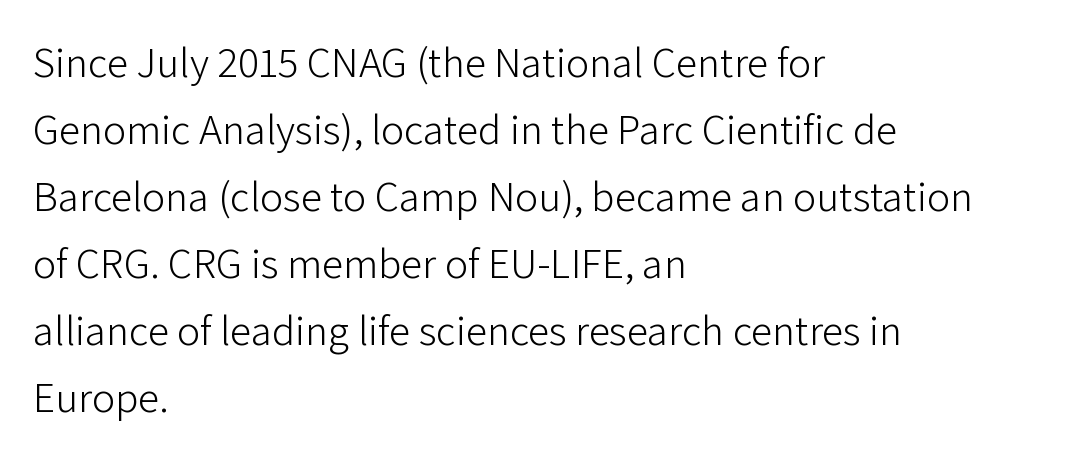
{"serif": "no", "italic": "no", "bold": "no", "weight": "light", "width": "normal", "stroke_contrast": "low", "x_height": "medium", "monospaced": "no", "underline": "no", "align": "left", "line_spacing": "normal", "line_spacing_ratio": 1.56, "letter_spacing": "normal", "letter_spacing_em": 0.0, "glyph_px": 43}
